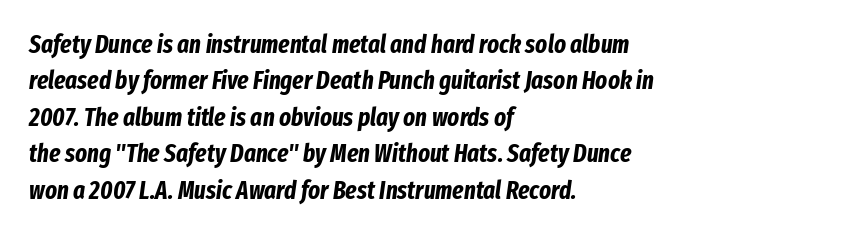
{"italic": "yes", "lean": "right", "slant_degrees": 8, "bold": "yes", "underline": "no", "align": "left", "line_spacing": "normal", "line_spacing_ratio": 1.46, "letter_spacing": "normal", "letter_spacing_em": 0.0, "glyph_px": 25}
